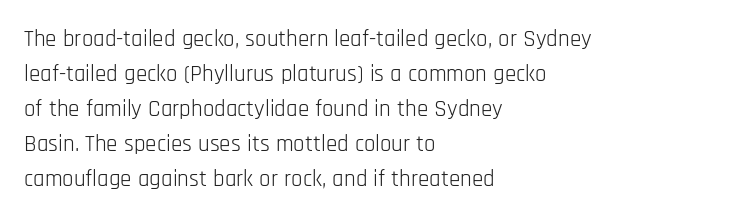
The image shows 23 px text type, upright; set left-aligned, normal line spacing (1.52x), normal letter spacing, not underlined.
